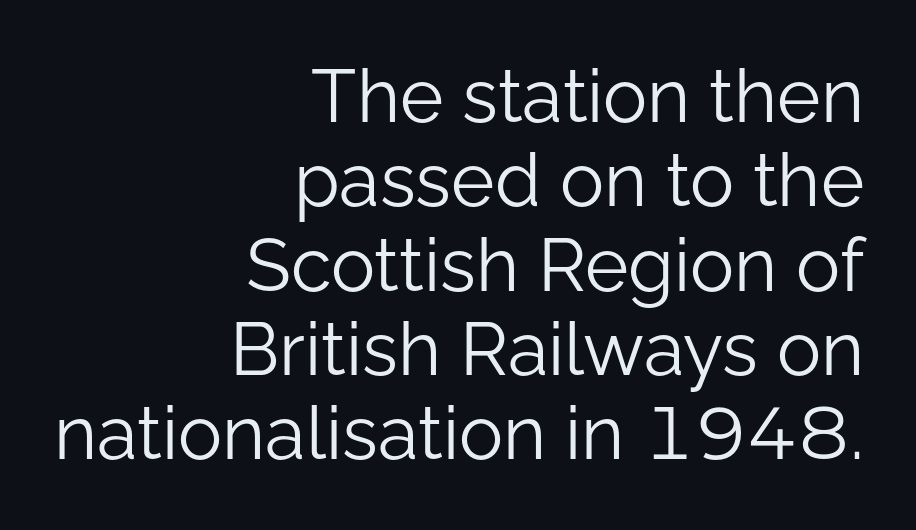
Tall strokes in this sample are plumb rather than angled. The specimen omits any rule beneath the text block's lines. You could not count columns in this text — the font is proportionally spaced. Short and long lines alike share a common ending point at right. This sample uses a sans-serif face.
